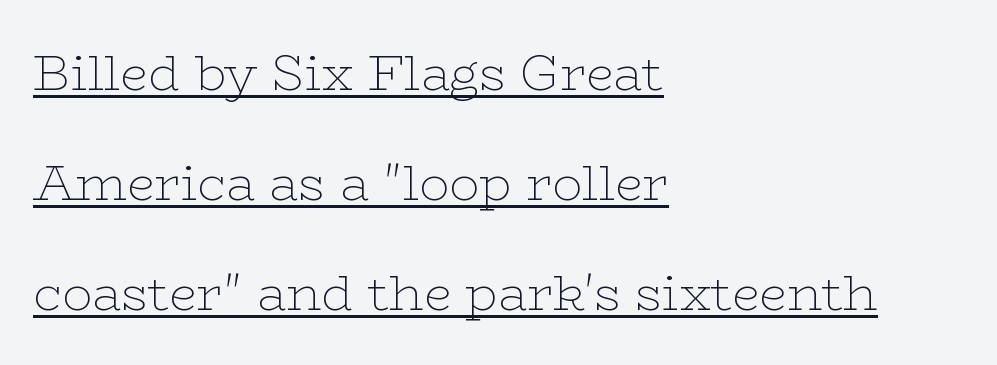
{"serif": "yes", "italic": "no", "bold": "no", "weight": "thin", "width": "wide", "stroke_contrast": "low", "x_height": "medium", "monospaced": "no", "underline": "yes", "align": "left", "line_spacing": "loose", "line_spacing_ratio": 2.2, "letter_spacing": "normal", "letter_spacing_em": 0.0, "glyph_px": 50}
